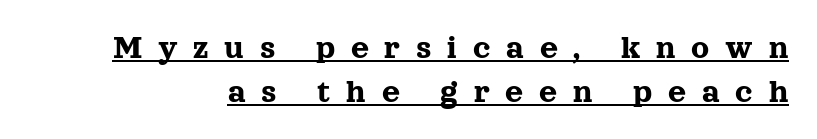
Q: Is the text italic (slanted)? A: No, it is upright.
Q: Is the typeface a serif or a sans-serif typeface? A: Serif.
Q: Is the text underlined? A: Yes.
Q: Is the spacing between letters normal or unusually wide? A: Unusually wide.
Q: Is the spacing between lines tight, normal or loose? A: Normal.
Q: Width (condensed, normal, or wide)? A: Normal.
Q: x-height? A: Medium.
Q: Monospaced? A: No.
